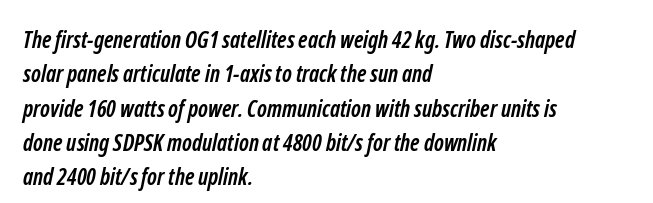
Q: Is the text bold? A: Yes.
Q: Is the text underlined? A: No.
Q: How is the paragraph aligned? A: Left-aligned.
Q: Is the spacing between letters normal or unusually wide? A: Normal.
Q: Is the spacing between lines tight, normal or loose? A: Normal.
